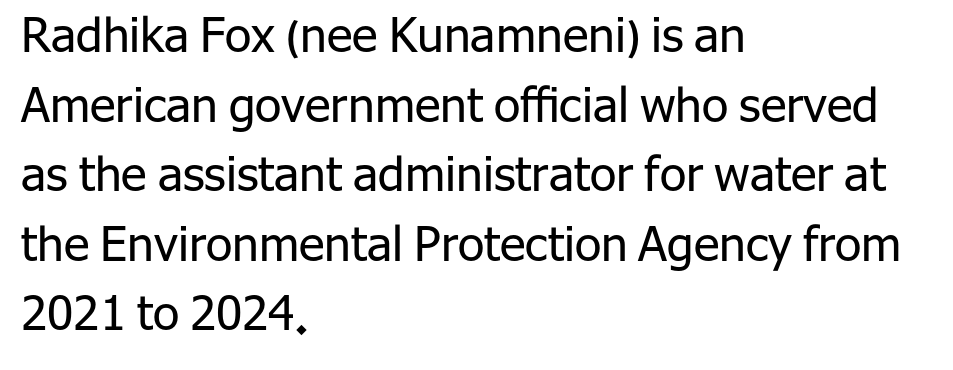
The image shows 48 px regular-weight sans-serif type, upright; set left-aligned, normal line spacing (1.45x), normal letter spacing, not underlined; low stroke contrast and a medium x-height.
